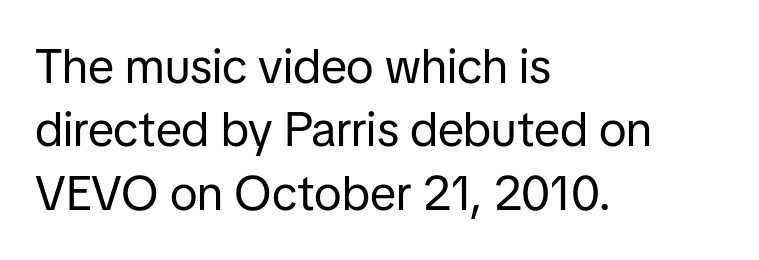
Q: Is the text bold? A: No.
Q: Is the text italic (slanted)? A: No, it is upright.
Q: Is the typeface a serif or a sans-serif typeface? A: Sans-serif.
Q: Is the text underlined? A: No.
Q: How is the paragraph aligned? A: Left-aligned.
Q: Is the spacing between letters normal or unusually wide? A: Normal.
Q: Is the spacing between lines tight, normal or loose? A: Normal.
Q: Width (condensed, normal, or wide)? A: Normal.
Q: Stroke contrast? A: Low.
Q: x-height? A: Medium.
Q: Monospaced? A: No.
